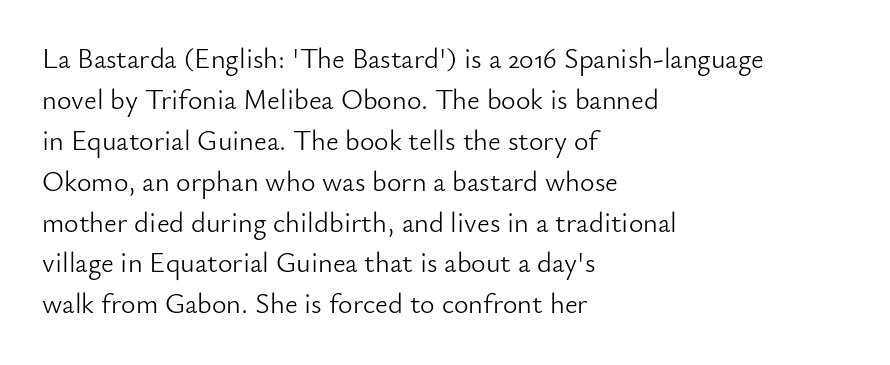
{"serif": "no", "italic": "no", "bold": "no", "weight": "light", "width": "normal", "stroke_contrast": "low", "x_height": "small", "monospaced": "no", "underline": "no", "align": "left", "line_spacing": "normal", "line_spacing_ratio": 1.46, "letter_spacing": "normal", "letter_spacing_em": 0.0, "glyph_px": 28}
